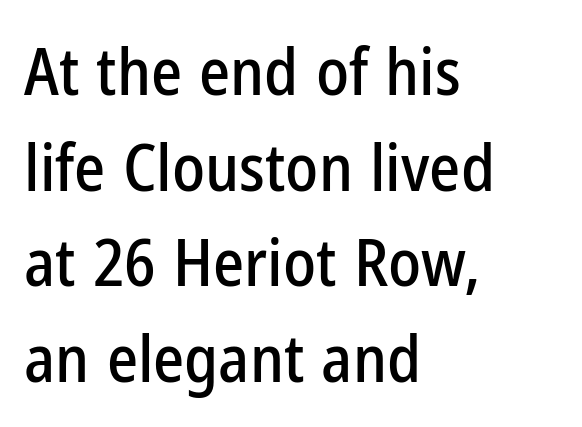
{"serif": "no", "italic": "no", "width": "condensed", "stroke_contrast": "low", "x_height": "medium", "monospaced": "no", "underline": "no", "align": "left", "line_spacing": "normal", "line_spacing_ratio": 1.45, "letter_spacing": "normal", "letter_spacing_em": 0.0, "glyph_px": 66}
